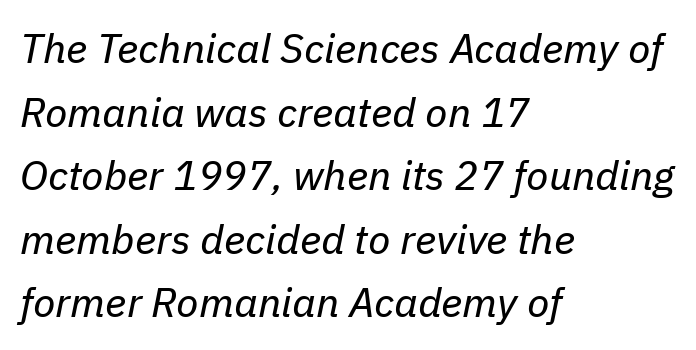
Notice how descenders clear the ascenders below comfortably — that's standard leading. Stems here are at most as thick as an everyday book face. Notice how the passage keeps a crisp vertical edge on the left only. These lines were composed using italics. The face used here is rendered with its standard letterfit.
